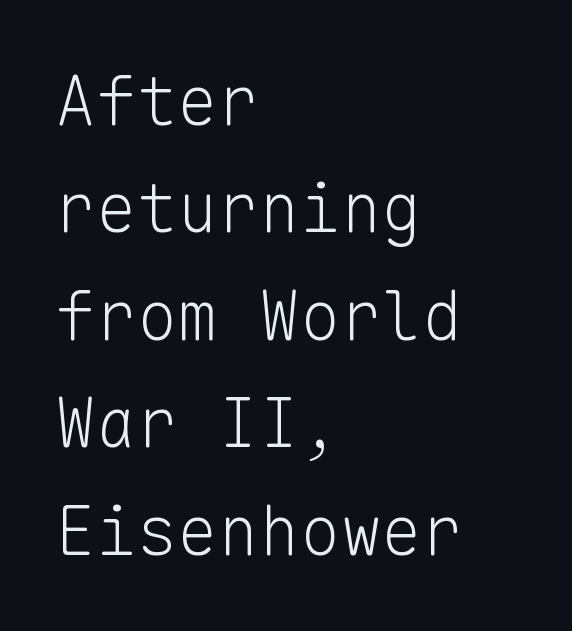
{"serif": "no", "italic": "no", "bold": "no", "weight": "light", "width": "normal", "stroke_contrast": "low", "x_height": "medium", "monospaced": "yes", "underline": "no", "align": "left", "line_spacing": "normal", "line_spacing_ratio": 1.58, "letter_spacing": "normal", "letter_spacing_em": 0.0, "glyph_px": 68}
